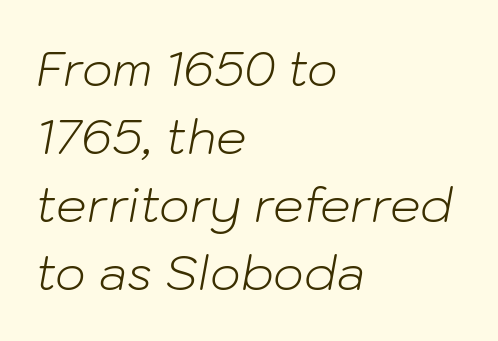
The passage shown is typed in a proportional face where columns would drift. Compared with a centered layout, this one pins lines to the left instead. Baseline-to-baseline distance is the conventional proportion of letter height. Tall strokes in this sample are angled rather than plumb. The glyphs are unaccompanied by any horizontal stroke below them. This rendering leaves character spacing at its baseline value.
